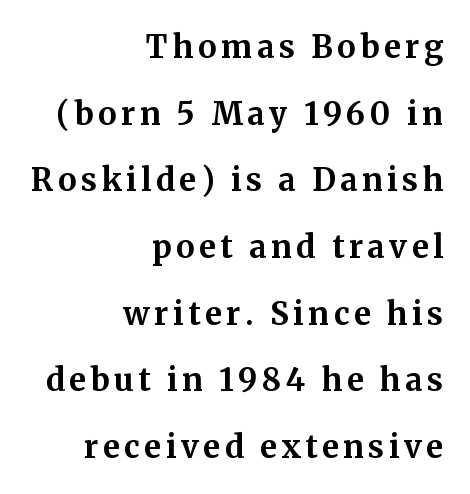
You could not count columns in this text — the font is proportionally spaced. One-word summary of the alignment: right. The area under the type is left untouched. What weight is shown? A full bold with thick strokes. The rendering shows small feet on the letterforms — a serif design.
